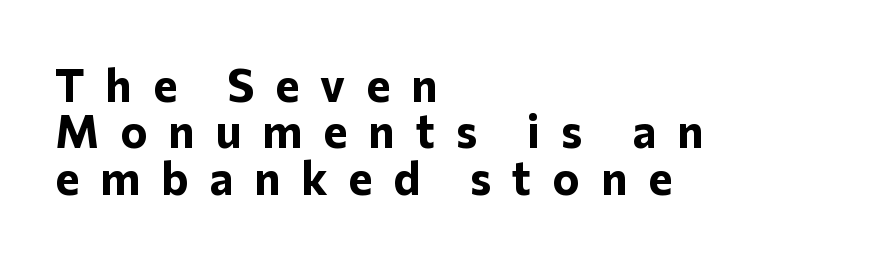
The passage shown is typed in a proportional face where columns would drift. Posture: straight, roman, zero tilt. How heavy is the stroke? Heavy — this is a bold. Typeset ragged right — the left edge is the straight one. One glance says dense: line gaps are narrower than usual.
